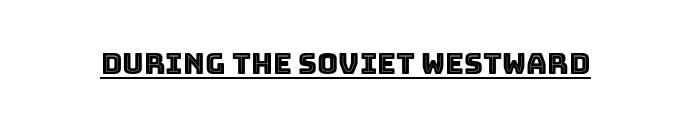
Do the letters lean? They stand straight. Characters follow at the spacing the type designer built in. The rendered words wear a rule along their underside. Think of a printed novel: that variable character pitch is what you see here.
